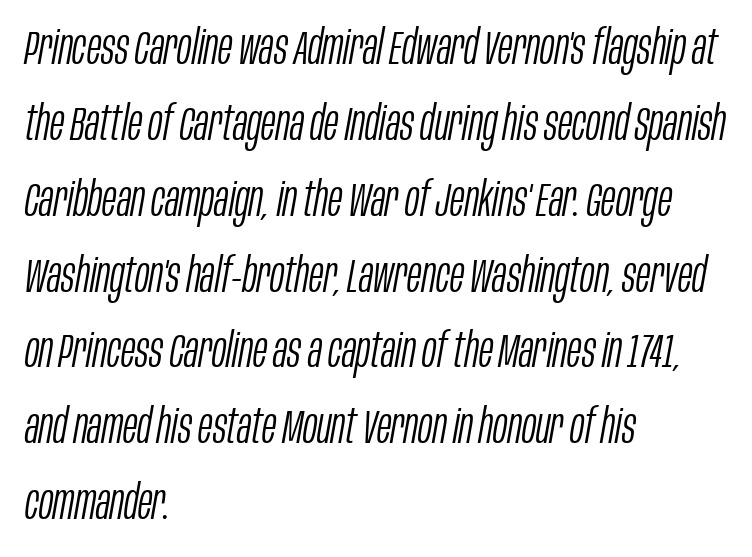
{"italic": "yes", "lean": "right", "slant_degrees": 10, "bold": "no", "weight": "light", "width": "condensed", "stroke_contrast": "low", "x_height": "large", "monospaced": "no", "underline": "no", "align": "left", "line_spacing": "normal", "line_spacing_ratio": 1.58, "letter_spacing": "normal", "letter_spacing_em": 0.0, "glyph_px": 48}
